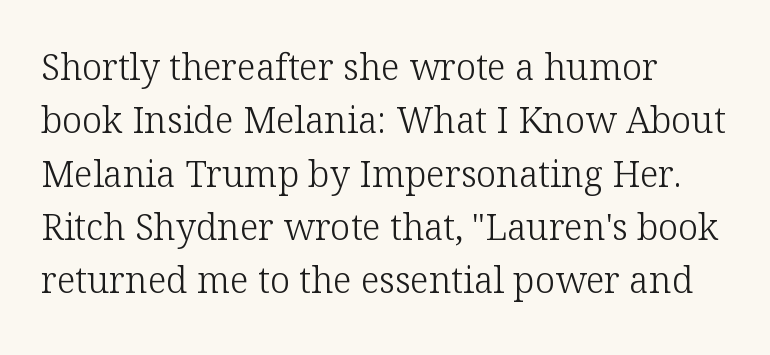
Note the varied advance widths — an 'i' is clearly narrower than an 'm'. Horizontal bands of white between lines are of average thickness. Each letter's strokes conclude with small projecting serifs. When letters stand straight like this, we call the style roman or upright. No chunkiness to these letters — they're not bold. Students, note that the glyphs here touch the page at normal intervals.
